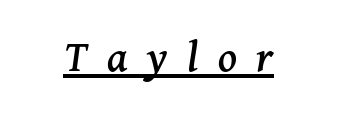
Q: Is the text italic (slanted)? A: Yes, it leans right by about 11 degrees.
Q: Is the typeface a serif or a sans-serif typeface? A: Serif.
Q: Is the text underlined? A: Yes.
Q: Is the spacing between letters normal or unusually wide? A: Unusually wide.
Q: Width (condensed, normal, or wide)? A: Normal.
Q: Stroke contrast? A: Medium.
Q: x-height? A: Medium.
Q: Monospaced? A: No.
